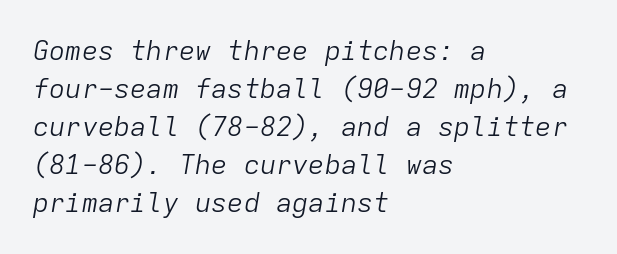
{"italic": "yes", "lean": "right", "slant_degrees": 9, "bold": "no", "underline": "no", "align": "left", "line_spacing": "normal", "line_spacing_ratio": 1.41, "letter_spacing": "normal", "letter_spacing_em": 0.0, "glyph_px": 27}
